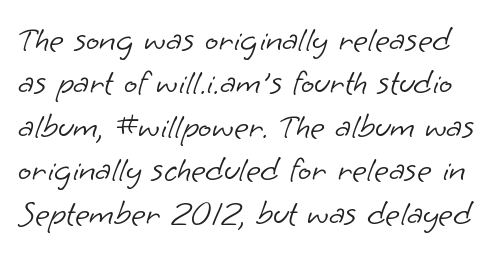
The image shows 35 px light sans-serif type; set line spacing 1.24x, normal letter spacing, not underlined; low stroke contrast and a small x-height.
